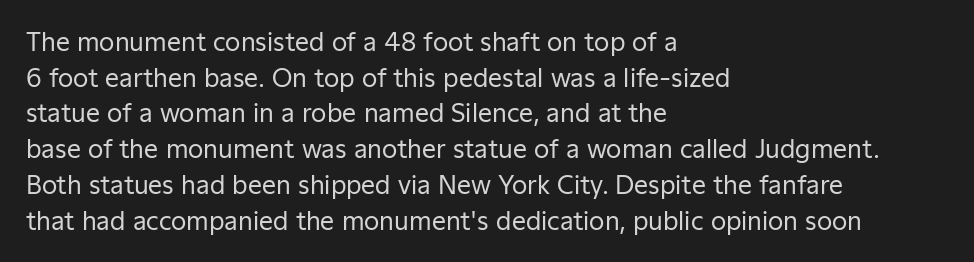
Q: Is the text bold? A: No.
Q: Is the text italic (slanted)? A: No, it is upright.
Q: Is the text underlined? A: No.
Q: How is the paragraph aligned? A: Left-aligned.
Q: Is the spacing between letters normal or unusually wide? A: Normal.
Q: Is the spacing between lines tight, normal or loose? A: Normal.
